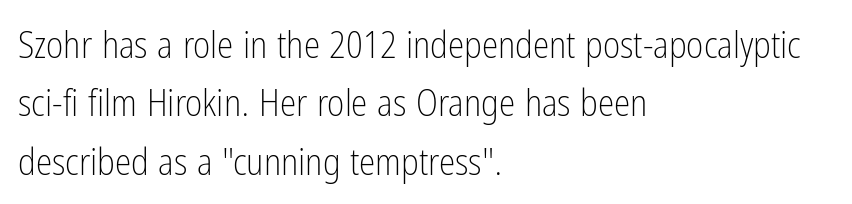
Q: Is the text bold? A: No.
Q: Is the text italic (slanted)? A: No, it is upright.
Q: Is the typeface a serif or a sans-serif typeface? A: Sans-serif.
Q: Is the text underlined? A: No.
Q: How is the paragraph aligned? A: Left-aligned.
Q: Is the spacing between letters normal or unusually wide? A: Normal.
Q: Is the spacing between lines tight, normal or loose? A: Normal.
Q: Width (condensed, normal, or wide)? A: Condensed.
Q: Stroke contrast? A: Low.
Q: x-height? A: Medium.
Q: Monospaced? A: No.
